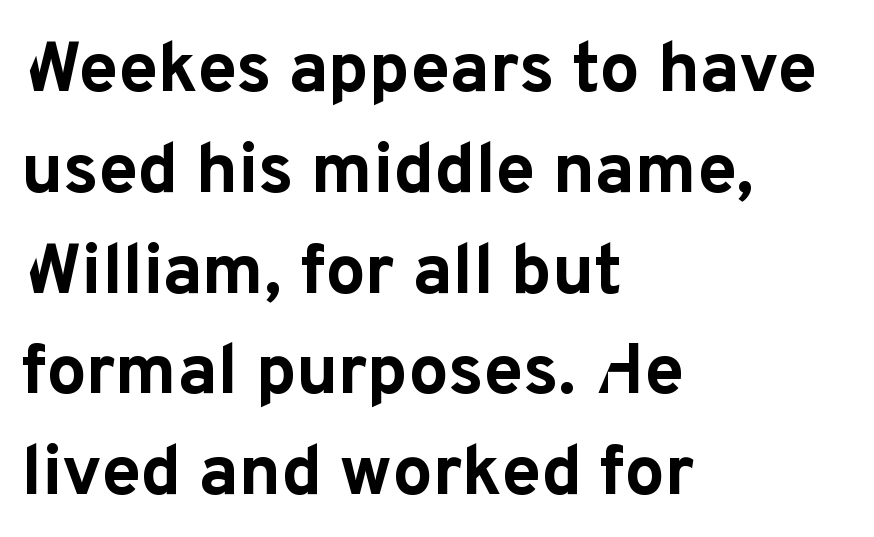
{"serif": "no", "italic": "no", "bold": "yes", "weight": "bold", "width": "normal", "stroke_contrast": "low", "x_height": "medium", "monospaced": "no", "underline": "no", "align": "left", "line_spacing": "normal", "line_spacing_ratio": 1.42, "letter_spacing": "normal", "letter_spacing_em": 0.0, "glyph_px": 71}
